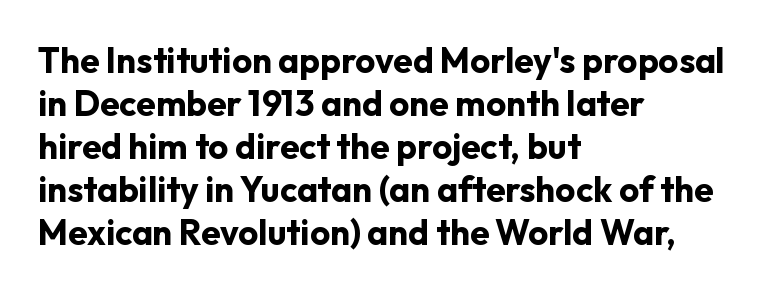
{"serif": "no", "italic": "no", "bold": "yes", "weight": "bold", "width": "normal", "stroke_contrast": "low", "x_height": "medium", "monospaced": "no", "underline": "no", "align": "left", "line_spacing_ratio": 1.23, "letter_spacing": "normal", "letter_spacing_em": 0.0, "glyph_px": 35}
